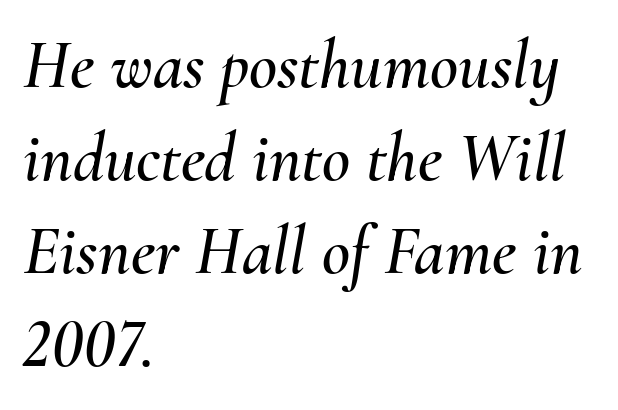
The image shows 69 px text type, italic (leaning right); set left-aligned, normal line spacing (1.35x), normal letter spacing, not underlined; medium stroke contrast and a small x-height.
